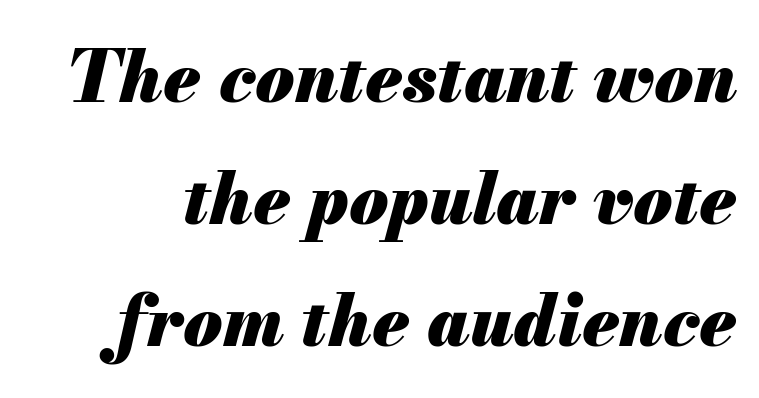
{"italic": "yes", "lean": "right", "slant_degrees": 13, "bold": "yes", "weight": "heavy", "width": "normal", "stroke_contrast": "medium", "x_height": "small", "monospaced": "no", "underline": "no", "line_spacing_ratio": 1.72, "letter_spacing": "normal", "letter_spacing_em": 0.0, "glyph_px": 71}
